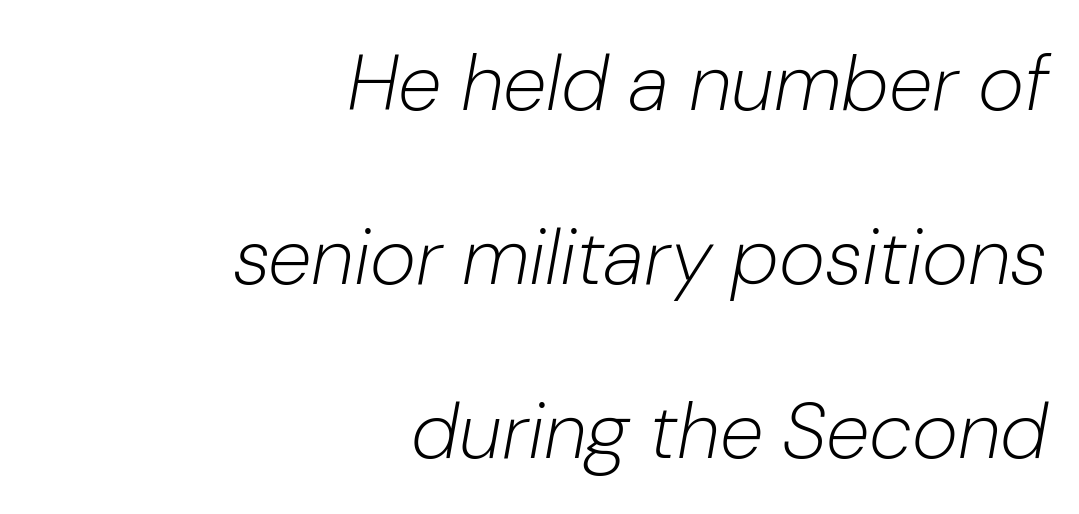
Does extra space separate the letters? No, they use regular spacing. Characters are canted at an angle relative to the baseline's perpendicular. Is this a fixed-width face? No — the glyphs have proportional, varying widths. Widely set lines give the paragraph a tall, airy silhouette.
